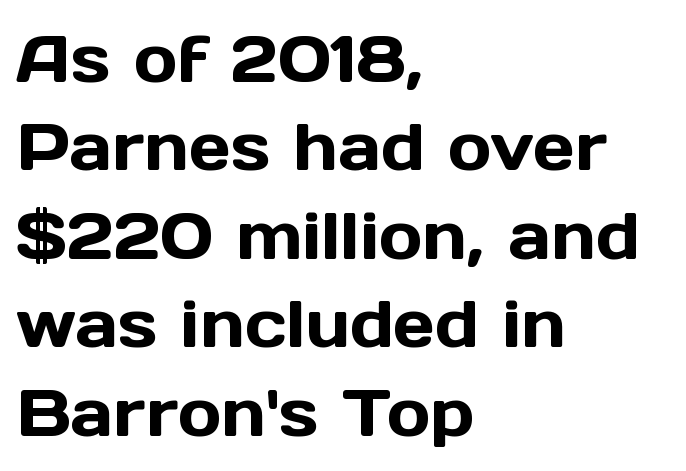
Q: Is the text italic (slanted)? A: No, it is upright.
Q: Is the typeface a serif or a sans-serif typeface? A: Sans-serif.
Q: Is the text underlined? A: No.
Q: How is the paragraph aligned? A: Left-aligned.
Q: Is the spacing between letters normal or unusually wide? A: Normal.
Q: Is the spacing between lines tight, normal or loose? A: Normal.
Q: Width (condensed, normal, or wide)? A: Normal.
Q: x-height? A: Medium.
Q: Monospaced? A: No.
